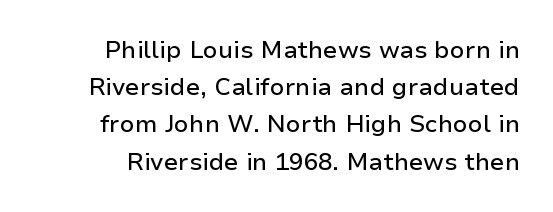
{"italic": "no", "underline": "no", "line_spacing": "normal", "line_spacing_ratio": 1.55, "letter_spacing": "normal", "letter_spacing_em": 0.0, "glyph_px": 24}
